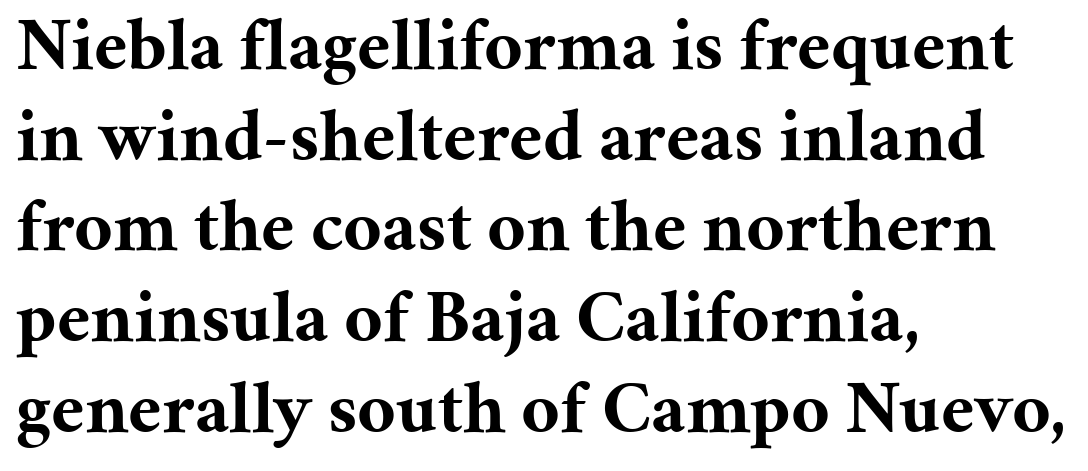
Q: Is the text bold? A: Yes.
Q: Is the text italic (slanted)? A: No, it is upright.
Q: Is the typeface a serif or a sans-serif typeface? A: Serif.
Q: Is the text underlined? A: No.
Q: How is the paragraph aligned? A: Left-aligned.
Q: Is the spacing between letters normal or unusually wide? A: Normal.
Q: Width (condensed, normal, or wide)? A: Normal.
Q: Stroke contrast? A: Medium.
Q: x-height? A: Medium.
Q: Monospaced? A: No.
